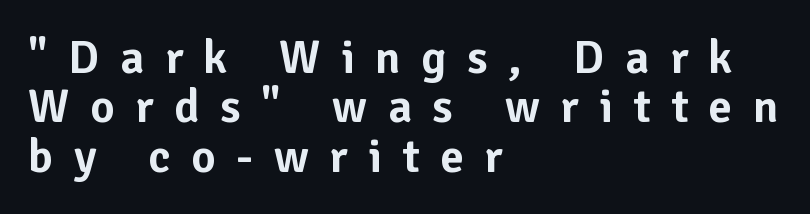
Q: Is the text italic (slanted)? A: No, it is upright.
Q: Is the typeface a serif or a sans-serif typeface? A: Sans-serif.
Q: Is the text underlined? A: No.
Q: How is the paragraph aligned? A: Left-aligned.
Q: Is the spacing between letters normal or unusually wide? A: Unusually wide.
Q: Is the spacing between lines tight, normal or loose? A: Tight.
Q: Width (condensed, normal, or wide)? A: Normal.
Q: Stroke contrast? A: Low.
Q: x-height? A: Medium.
Q: Monospaced? A: No.
